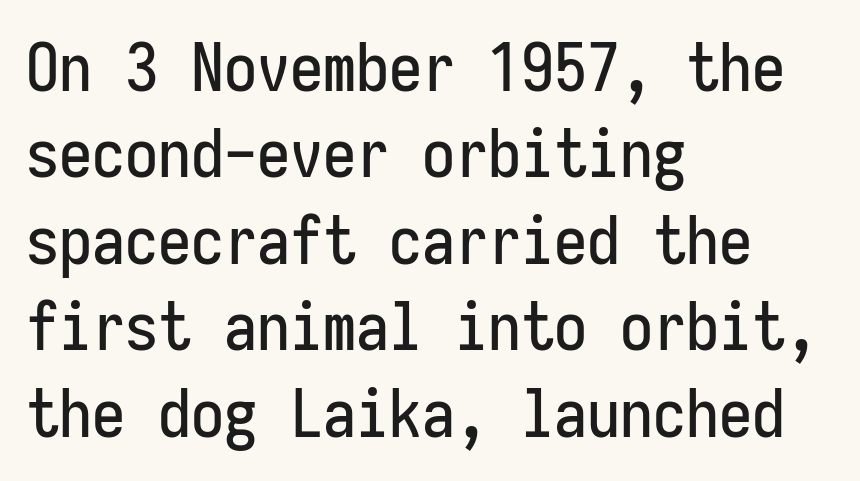
{"serif": "no", "italic": "no", "width": "condensed", "stroke_contrast": "low", "x_height": "medium", "monospaced": "yes", "underline": "no", "align": "left", "line_spacing": "normal", "line_spacing_ratio": 1.31, "letter_spacing": "normal", "letter_spacing_em": 0.0, "glyph_px": 66}
